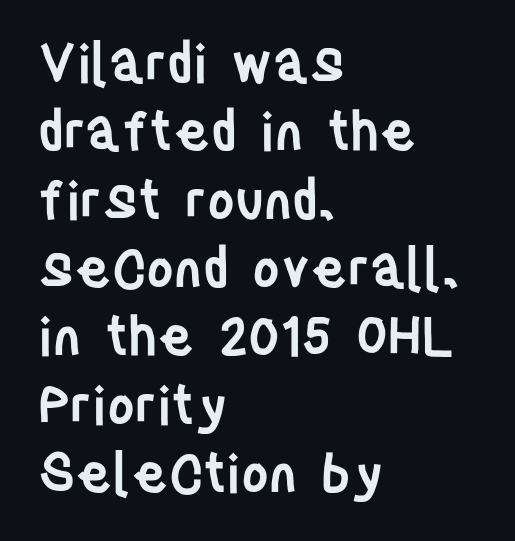
The image shows 53 px semibold, condensed sans-serif type, upright; set left-aligned, normal line spacing (1.29x), normal letter spacing, not underlined; low stroke contrast and a large x-height.
